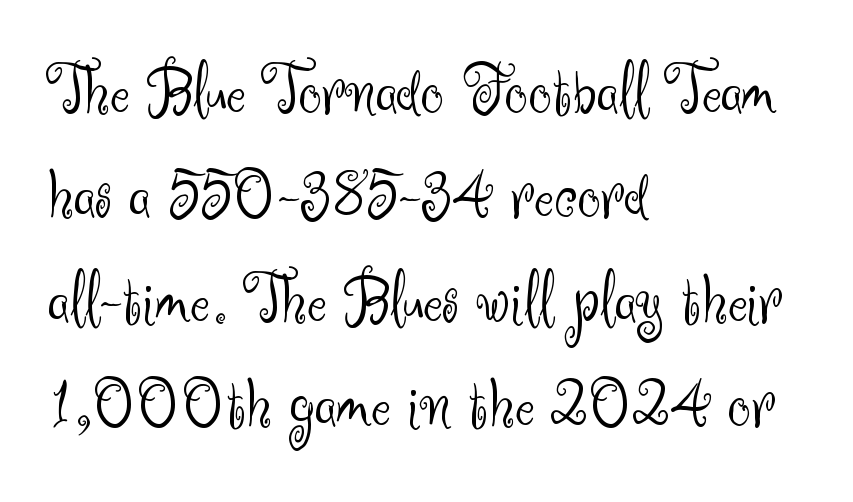
The image shows 73 px light sans-serif type, upright; set left-aligned, normal line spacing (1.43x), normal letter spacing, not underlined; medium stroke contrast and a small x-height.
